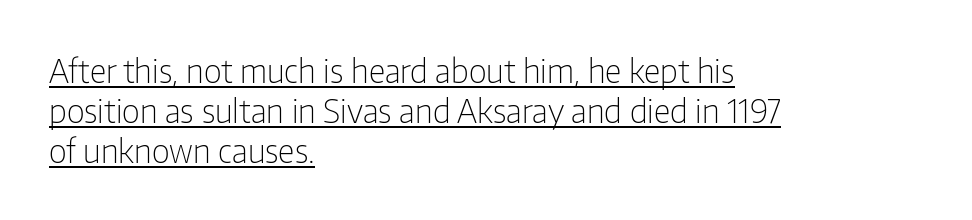
The image shows 33 px light, condensed sans-serif type, upright; set left-aligned, line spacing 1.21x, normal letter spacing, underlined; low stroke contrast and a medium x-height.
